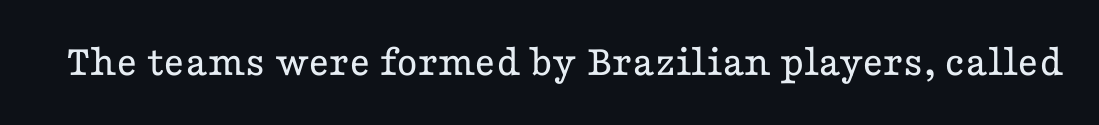
Q: Is the text bold? A: No.
Q: Is the text italic (slanted)? A: No, it is upright.
Q: Is the typeface a serif or a sans-serif typeface? A: Serif.
Q: Is the text underlined? A: No.
Q: Is the spacing between letters normal or unusually wide? A: Normal.
Q: Width (condensed, normal, or wide)? A: Wide.
Q: Stroke contrast? A: Low.
Q: x-height? A: Medium.
Q: Monospaced? A: No.
